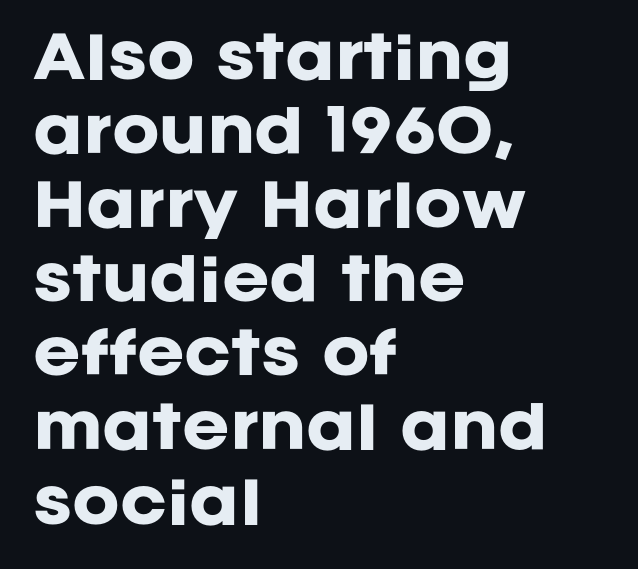
Q: Is the text bold? A: Yes.
Q: Is the text italic (slanted)? A: No, it is upright.
Q: Is the typeface a serif or a sans-serif typeface? A: Sans-serif.
Q: Is the text underlined? A: No.
Q: How is the paragraph aligned? A: Left-aligned.
Q: Is the spacing between letters normal or unusually wide? A: Normal.
Q: Is the spacing between lines tight, normal or loose? A: Normal.
Q: Width (condensed, normal, or wide)? A: Normal.
Q: Stroke contrast? A: Low.
Q: x-height? A: Large.
Q: Monospaced? A: No.
